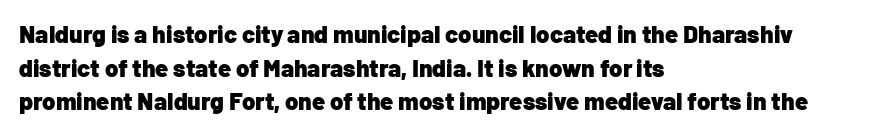
Q: Is the text bold? A: Yes.
Q: Is the text italic (slanted)? A: No, it is upright.
Q: Is the text underlined? A: No.
Q: How is the paragraph aligned? A: Left-aligned.
Q: Is the spacing between letters normal or unusually wide? A: Normal.
Q: Is the spacing between lines tight, normal or loose? A: Normal.
